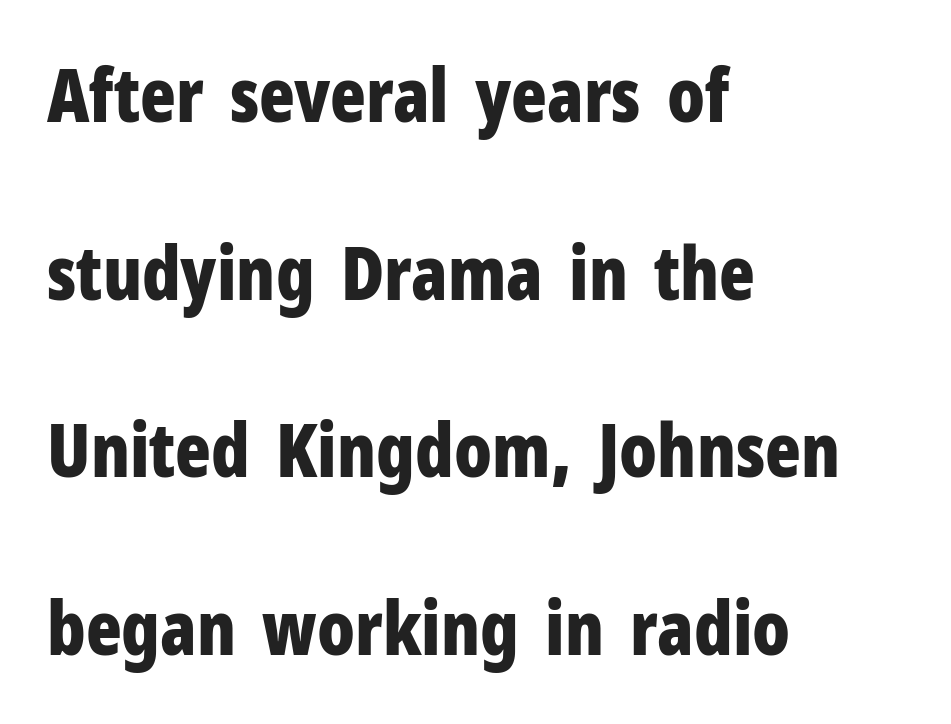
{"serif": "no", "italic": "no", "bold": "yes", "weight": "bold", "width": "condensed", "stroke_contrast": "low", "x_height": "medium", "monospaced": "no", "underline": "no", "align": "left", "line_spacing": "loose", "line_spacing_ratio": 2.4, "letter_spacing": "normal", "letter_spacing_em": 0.0, "glyph_px": 74}
